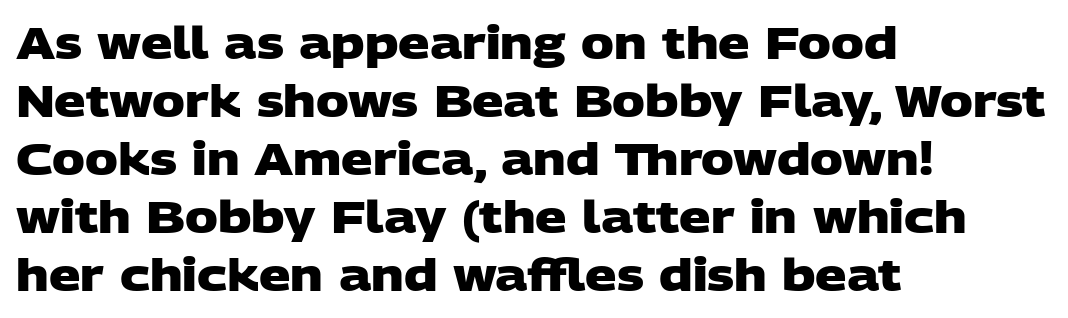
Q: Is the text bold? A: Yes.
Q: Is the typeface a serif or a sans-serif typeface? A: Sans-serif.
Q: Is the text underlined? A: No.
Q: How is the paragraph aligned? A: Left-aligned.
Q: Is the spacing between letters normal or unusually wide? A: Normal.
Q: Is the spacing between lines tight, normal or loose? A: Normal.
Q: Width (condensed, normal, or wide)? A: Wide.
Q: Stroke contrast? A: Low.
Q: x-height? A: Large.
Q: Monospaced? A: No.
